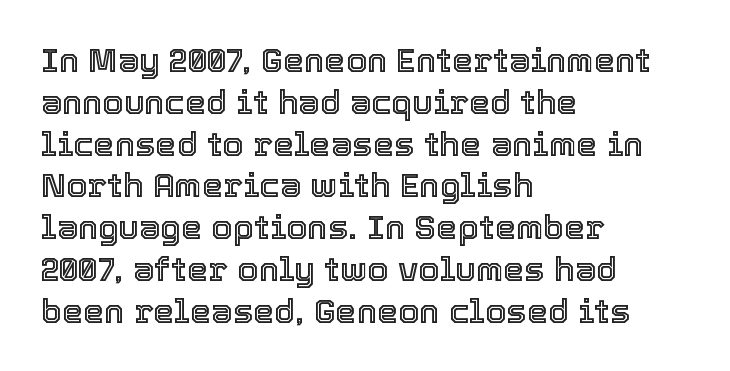
Q: Is the text italic (slanted)? A: No, it is upright.
Q: Is the text underlined? A: No.
Q: How is the paragraph aligned? A: Left-aligned.
Q: Is the spacing between letters normal or unusually wide? A: Normal.
Q: Width (condensed, normal, or wide)? A: Normal.
Q: x-height? A: Medium.
Q: Monospaced? A: No.
